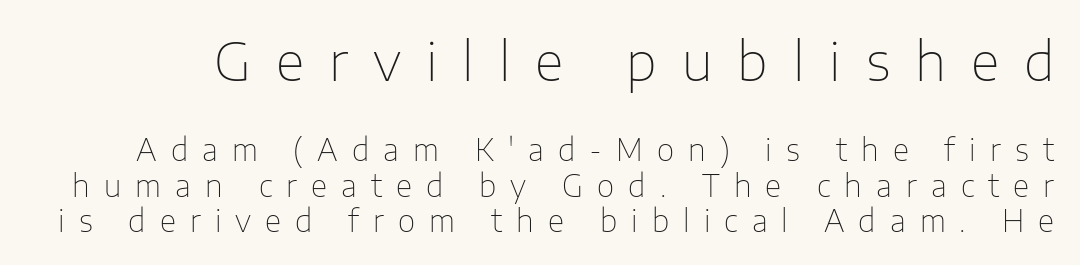
The image shows 53 px thin sans-serif type, upright; set line spacing 1.17x, unusually wide letter spacing (+0.47 em), not underlined; the first (top) block is 1.77x larger; low stroke contrast and a medium x-height.
